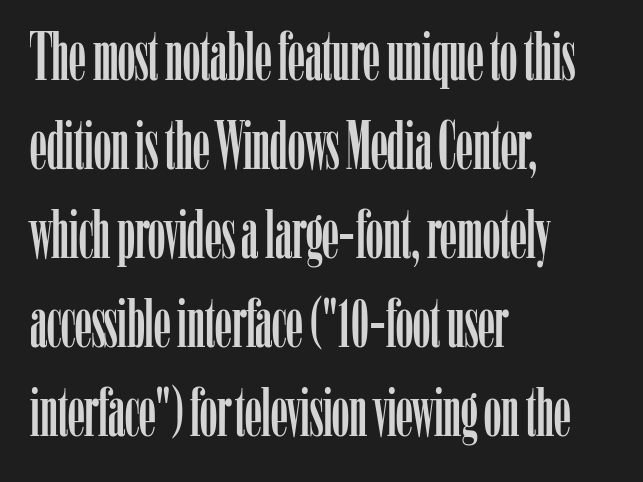
Q: Is the text italic (slanted)? A: No, it is upright.
Q: Is the typeface a serif or a sans-serif typeface? A: Serif.
Q: Is the text underlined? A: No.
Q: How is the paragraph aligned? A: Left-aligned.
Q: Is the spacing between letters normal or unusually wide? A: Normal.
Q: Is the spacing between lines tight, normal or loose? A: Normal.
Q: Width (condensed, normal, or wide)? A: Condensed.
Q: Stroke contrast? A: Low.
Q: x-height? A: Medium.
Q: Monospaced? A: No.
